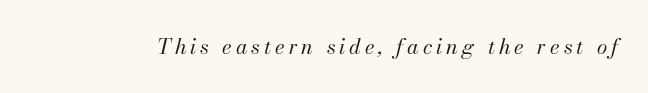
The image shows 21 px text type, italic (leaning right); set not underlined.
